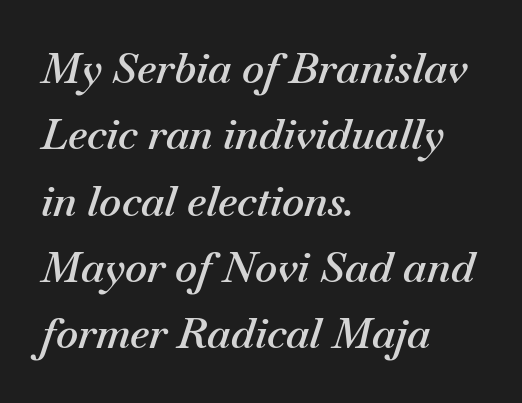
Q: Is the text bold? A: Semi-bold.
Q: Is the text italic (slanted)? A: Yes, it leans right by about 18 degrees.
Q: Is the text underlined? A: No.
Q: How is the paragraph aligned? A: Left-aligned.
Q: Is the spacing between letters normal or unusually wide? A: Normal.
Q: Is the spacing between lines tight, normal or loose? A: Normal.
Q: Width (condensed, normal, or wide)? A: Normal.
Q: Stroke contrast? A: Medium.
Q: x-height? A: Small.
Q: Monospaced? A: No.
